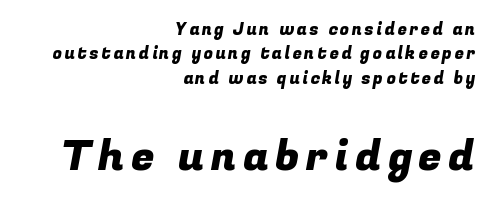
{"serif": "no", "width": "normal", "stroke_contrast": "low", "x_height": "medium", "monospaced": "no", "underline": "no", "align": "right", "line_spacing": "normal", "line_spacing_ratio": 1.44, "larger_block": "second", "size_ratio": 2.53, "glyph_px": 43}
